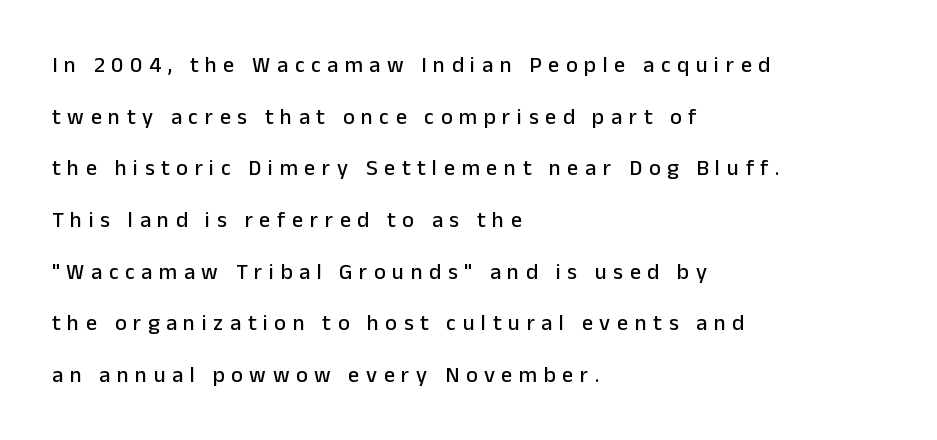
The image shows 22 px text type, upright; set left-aligned, loose line spacing (2.35x), unusually wide letter spacing (+0.3 em), not underlined.
